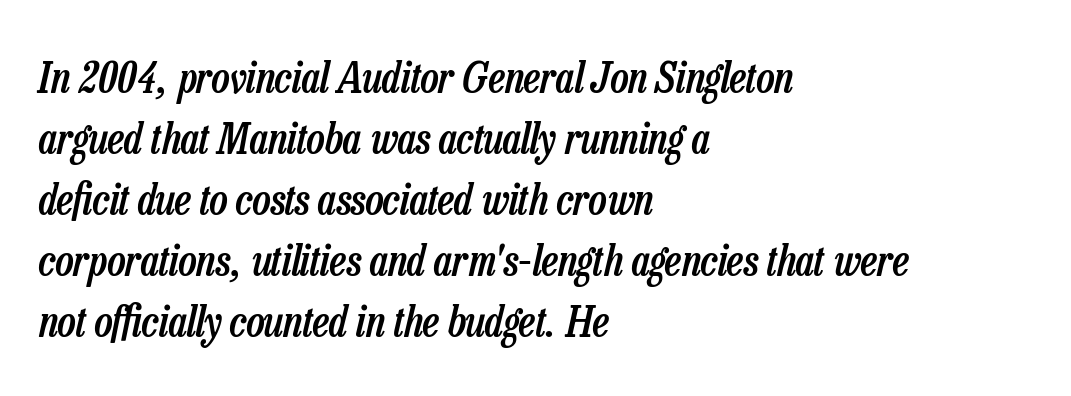
{"italic": "yes", "lean": "right", "slant_degrees": 13, "bold": "semi", "weight": "semibold", "width": "condensed", "stroke_contrast": "low", "x_height": "medium", "monospaced": "no", "underline": "no", "align": "left", "line_spacing": "normal", "line_spacing_ratio": 1.42, "letter_spacing": "normal", "letter_spacing_em": 0.0, "glyph_px": 43}
